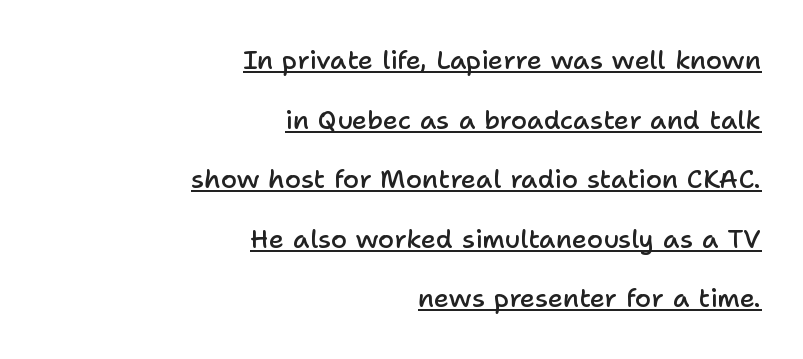
Q: Is the text bold? A: Semi-bold.
Q: Is the text italic (slanted)? A: No, it is upright.
Q: Is the text underlined? A: Yes.
Q: How is the paragraph aligned? A: Right-aligned.
Q: Is the spacing between letters normal or unusually wide? A: Normal.
Q: Is the spacing between lines tight, normal or loose? A: Loose.
